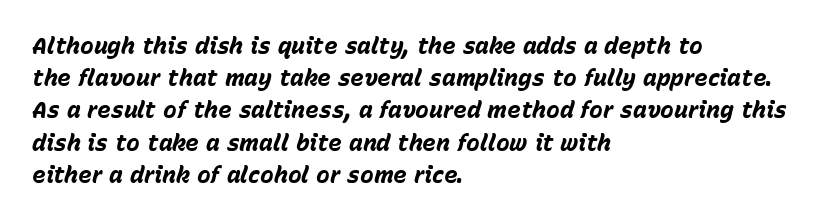
{"italic": "yes", "lean": "right", "slant_degrees": 15, "bold": "yes", "underline": "no", "align": "left", "line_spacing": "normal", "line_spacing_ratio": 1.4, "letter_spacing": "normal", "letter_spacing_em": 0.0, "glyph_px": 23}
